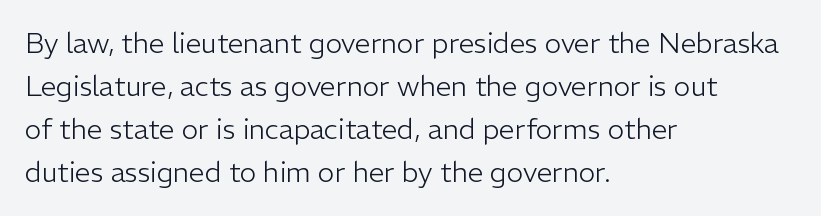
Designer's note — italics off, roman on. Is the letter spacing exaggerated? No — it looks like the ordinary default. The paragraph shown leans on its left margin. Underlining? Definitely not there. Proportional: the letters do not fall into vertical columns. In terms of letterform style, serifs are entirely absent.
